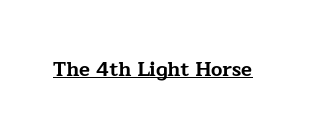
{"italic": "no", "bold": "yes", "underline": "yes", "letter_spacing": "normal", "letter_spacing_em": 0.0, "glyph_px": 20}
